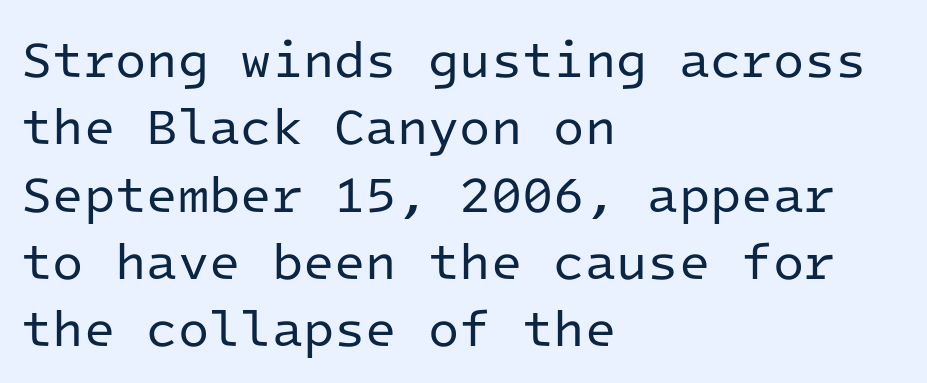
{"serif": "no", "italic": "no", "bold": "no", "weight": "regular", "width": "normal", "stroke_contrast": "low", "x_height": "medium", "monospaced": "yes", "underline": "no", "align": "left", "line_spacing": "normal", "line_spacing_ratio": 1.32, "letter_spacing": "normal", "letter_spacing_em": 0.0, "glyph_px": 51}
